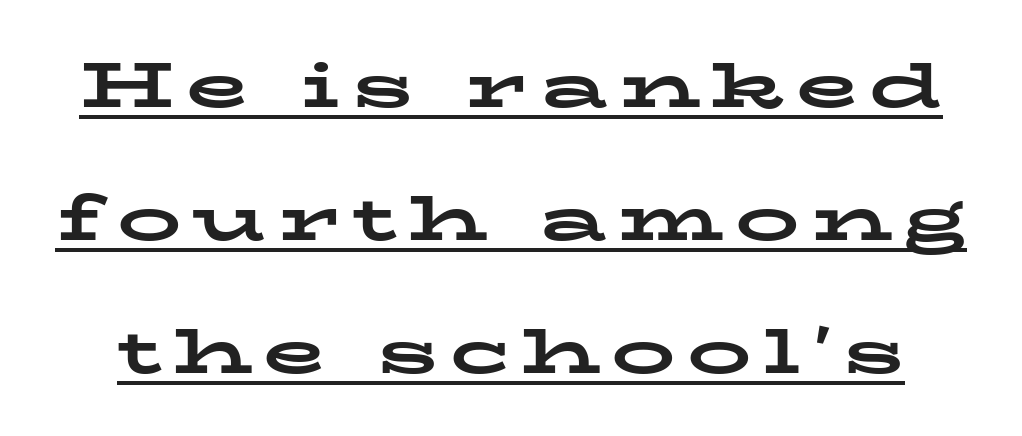
{"serif": "yes", "italic": "no", "bold": "yes", "weight": "bold", "width": "wide", "stroke_contrast": "low", "x_height": "medium", "monospaced": "no", "underline": "yes", "line_spacing": "loose", "line_spacing_ratio": 2.08, "glyph_px": 64}
